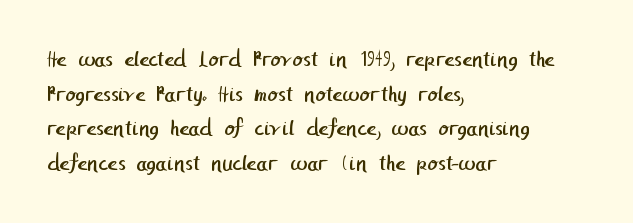
The gaps between neighbouring characters are ordinary and unremarkable. Weight class: somewhere from thin through regular. Letters rest on an invisible, unmarked baseline. In terms of leading, this rendering sits right in the middle. Casual observation: everything's shoved over to the left.
